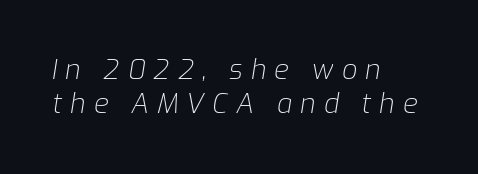
The letters are spread apart with noticeably loose tracking. The font's italic variant was chosen for this text. Unbolded letterforms with no extra heft. Vertically, the passage feels balanced, rows spaced as you'd expect. The text block is weighted toward the left margin, trailing off unevenly rightward. Words float on clear page, feet unadorned.
